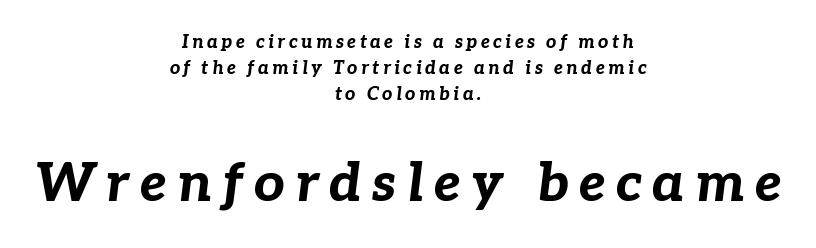
{"italic": "yes", "lean": "right", "slant_degrees": 7, "bold": "yes", "weight": "bold", "width": "normal", "stroke_contrast": "low", "x_height": "medium", "monospaced": "no", "underline": "no", "align": "center", "line_spacing": "normal", "line_spacing_ratio": 1.44, "larger_block": "second", "size_ratio": 3.0, "glyph_px": 54}
